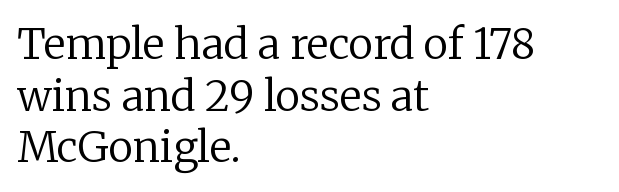
The image shows 42 px regular-weight serif type, upright; set left-aligned, line spacing 1.23x, normal letter spacing, not underlined; low stroke contrast and a medium x-height.
